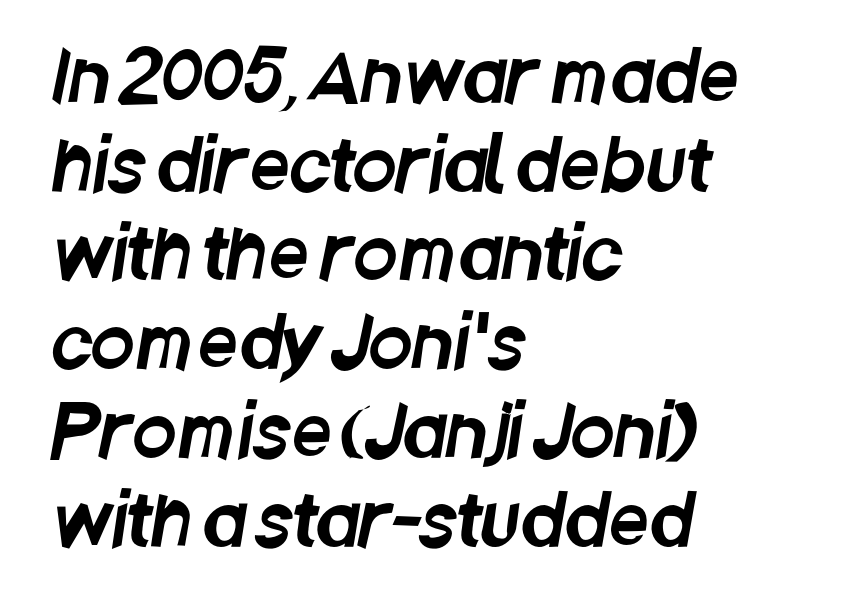
Bare-footed words on every line. You could not count columns in this text — the font is proportionally spaced. If you drew a ruler down the left edge, every line would touch it. To sum up the face: it is a sans, with no serifs.
